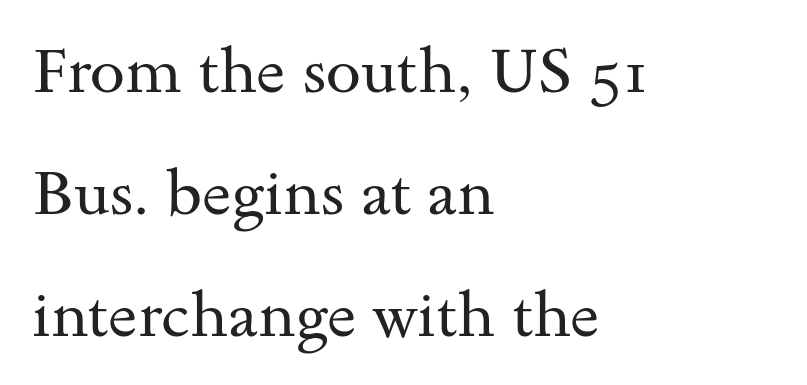
Q: Is the text bold? A: No.
Q: Is the text italic (slanted)? A: No, it is upright.
Q: Is the typeface a serif or a sans-serif typeface? A: Serif.
Q: Is the text underlined? A: No.
Q: How is the paragraph aligned? A: Left-aligned.
Q: Is the spacing between letters normal or unusually wide? A: Normal.
Q: Is the spacing between lines tight, normal or loose? A: Loose.
Q: Width (condensed, normal, or wide)? A: Wide.
Q: Stroke contrast? A: Medium.
Q: x-height? A: Small.
Q: Monospaced? A: No.
